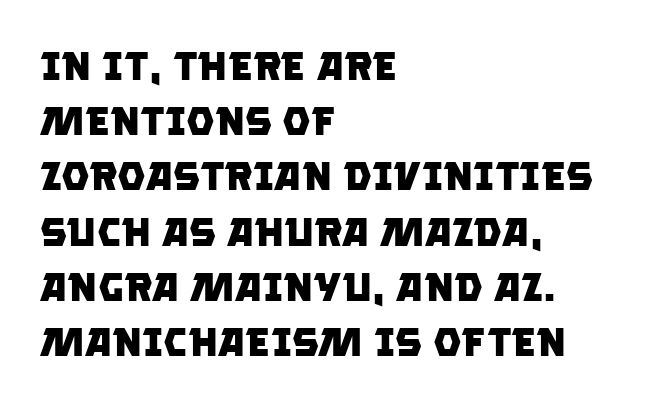
{"serif": "no", "bold": "yes", "weight": "heavy", "width": "normal", "stroke_contrast": "low", "x_height": "large", "monospaced": "no", "underline": "no", "align": "left", "line_spacing": "normal", "line_spacing_ratio": 1.38, "letter_spacing": "normal", "letter_spacing_em": 0.0, "glyph_px": 40}
